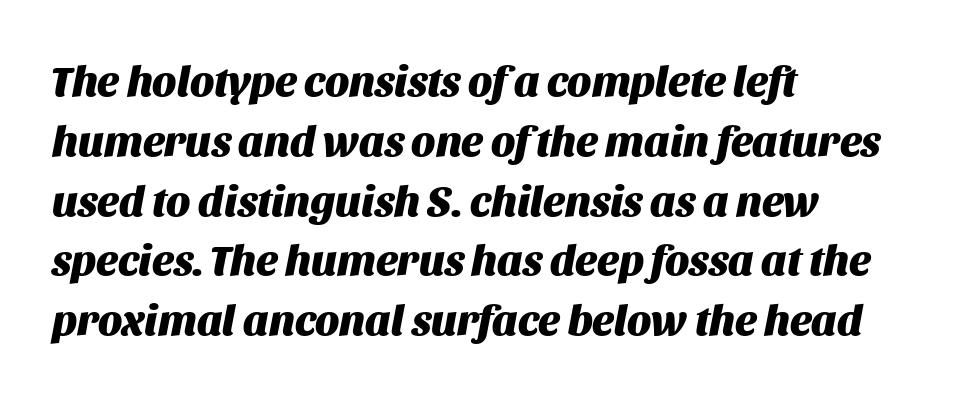
{"italic": "yes", "lean": "right", "slant_degrees": 11, "bold": "yes", "weight": "heavy", "width": "normal", "stroke_contrast": "medium", "x_height": "large", "monospaced": "no", "underline": "no", "align": "left", "line_spacing": "normal", "line_spacing_ratio": 1.39, "letter_spacing": "normal", "letter_spacing_em": 0.0, "glyph_px": 43}
